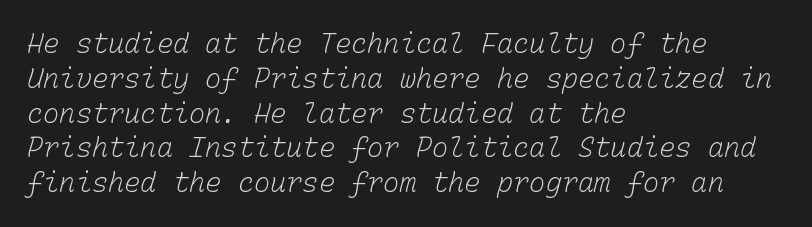
{"bold": "no", "underline": "no", "align": "left", "line_spacing": "normal", "line_spacing_ratio": 1.29, "letter_spacing": "normal", "letter_spacing_em": 0.0, "glyph_px": 27}
